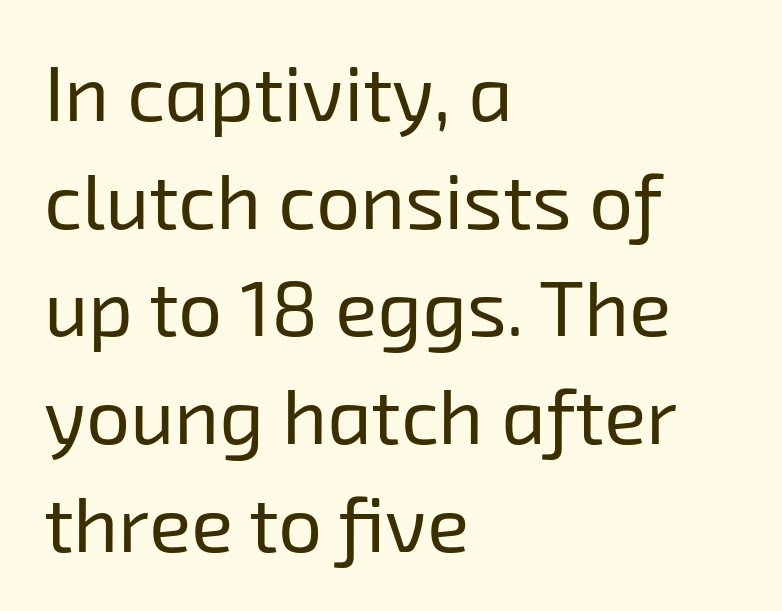
{"serif": "no", "bold": "no", "weight": "regular", "width": "normal", "stroke_contrast": "low", "x_height": "medium", "monospaced": "no", "underline": "no", "align": "left", "line_spacing": "normal", "line_spacing_ratio": 1.38, "letter_spacing": "normal", "letter_spacing_em": 0.0, "glyph_px": 78}
